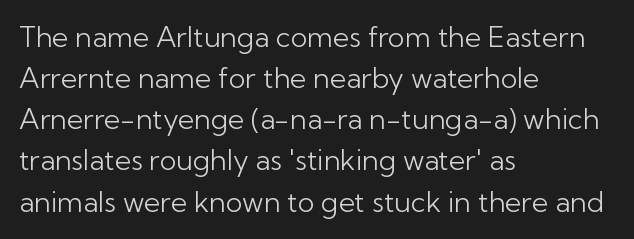
No extra ink here — the face is not bold. Spacing verdict: proportional, widths tailored to each character. The type is set solid horizontally, with unmodified tracking. The passage shown is typeset with a sans-serif family.
